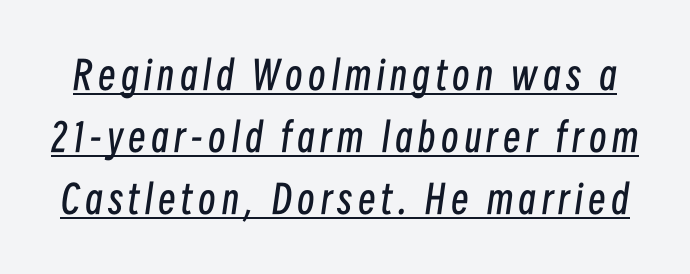
{"italic": "yes", "lean": "right", "slant_degrees": 8, "bold": "no", "weight": "regular", "width": "condensed", "stroke_contrast": "low", "x_height": "medium", "monospaced": "no", "underline": "yes", "line_spacing": "normal", "line_spacing_ratio": 1.59, "glyph_px": 39}
